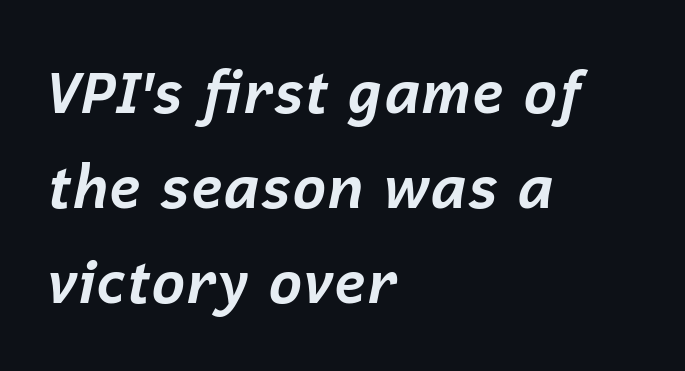
{"italic": "yes", "lean": "right", "slant_degrees": 12, "bold": "yes", "weight": "bold", "width": "normal", "stroke_contrast": "low", "x_height": "medium", "monospaced": "no", "underline": "no", "align": "left", "line_spacing": "normal", "line_spacing_ratio": 1.64, "letter_spacing": "normal", "letter_spacing_em": 0.0, "glyph_px": 58}
